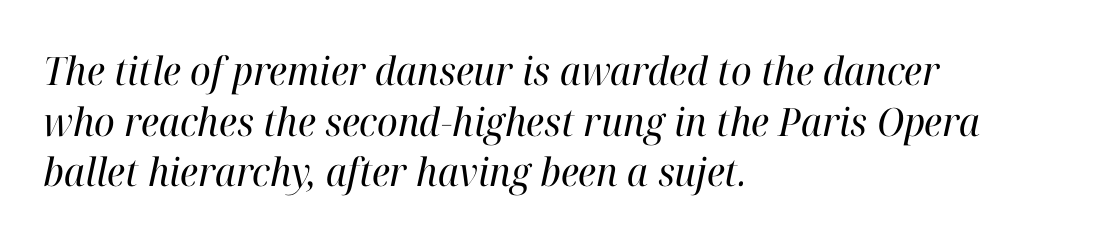
{"serif": "yes", "italic": "yes", "lean": "right", "slant_degrees": 12, "bold": "no", "weight": "regular", "width": "normal", "stroke_contrast": "high", "x_height": "medium", "monospaced": "no", "underline": "no", "align": "left", "line_spacing": "normal", "line_spacing_ratio": 1.3, "letter_spacing": "normal", "letter_spacing_em": 0.0, "glyph_px": 39}
